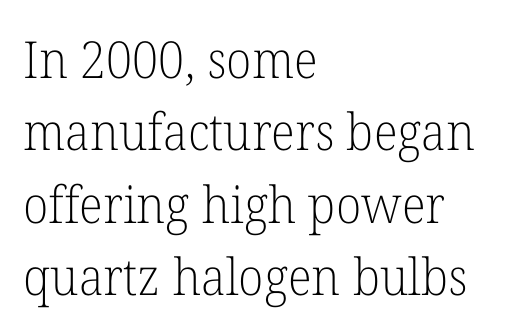
{"serif": "yes", "italic": "no", "bold": "no", "weight": "light", "width": "normal", "stroke_contrast": "low", "x_height": "medium", "monospaced": "no", "underline": "no", "align": "left", "line_spacing": "normal", "line_spacing_ratio": 1.42, "letter_spacing": "normal", "letter_spacing_em": 0.0, "glyph_px": 51}
